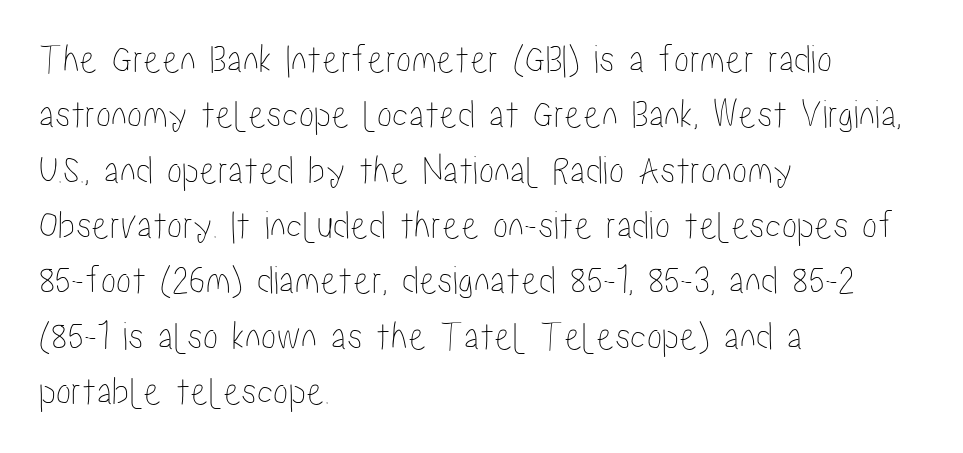
The image shows 41 px condensed type, upright; set left-aligned, normal line spacing (1.35x), normal letter spacing, not underlined; low stroke contrast and a medium x-height.
